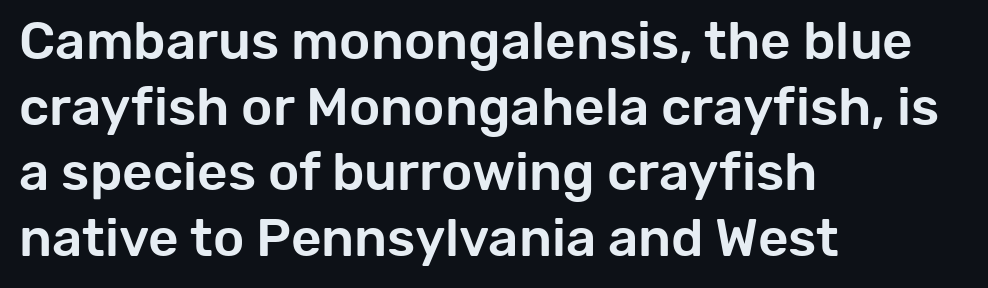
{"serif": "no", "italic": "no", "width": "normal", "stroke_contrast": "low", "x_height": "medium", "monospaced": "no", "underline": "no", "align": "left", "line_spacing_ratio": 1.24, "letter_spacing": "normal", "letter_spacing_em": 0.0, "glyph_px": 53}
